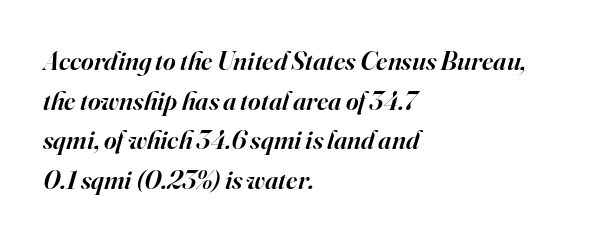
The space beneath each line is pristine and unruled. The block of text has a typical density, with ordinary space between rows. Typographic density is moderately raised because the face is semibold. Notice how the passage keeps a crisp vertical edge on the left only. Observe the lean: these are italic letterforms. The gaps between neighbouring characters are ordinary and unremarkable.
